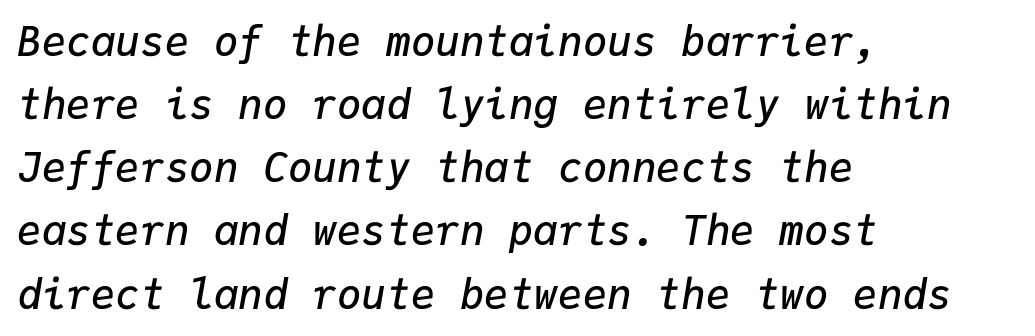
Q: Is the text bold? A: Semi-bold.
Q: Is the text italic (slanted)? A: Yes, it leans right by about 9 degrees.
Q: Is the text underlined? A: No.
Q: How is the paragraph aligned? A: Left-aligned.
Q: Is the spacing between letters normal or unusually wide? A: Normal.
Q: Is the spacing between lines tight, normal or loose? A: Normal.
Q: Width (condensed, normal, or wide)? A: Normal.
Q: Stroke contrast? A: Low.
Q: x-height? A: Medium.
Q: Monospaced? A: Yes.
